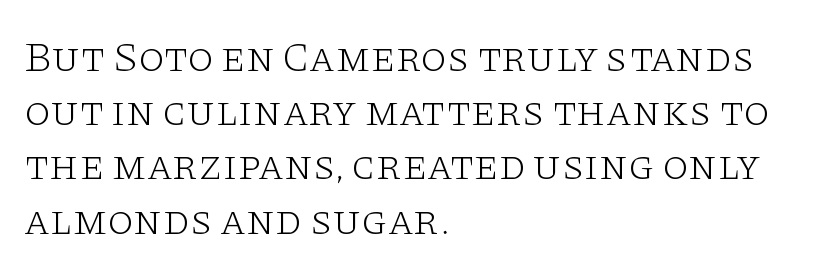
The image shows 42 px light, wide serif type, upright; set left-aligned, normal line spacing (1.29x), normal letter spacing, not underlined; low stroke contrast and a large x-height.
